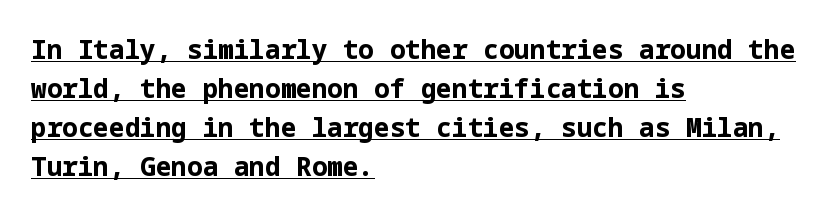
{"italic": "no", "bold": "yes", "underline": "yes", "align": "left", "line_spacing": "normal", "line_spacing_ratio": 1.5, "letter_spacing": "normal", "letter_spacing_em": 0.0, "glyph_px": 26}
